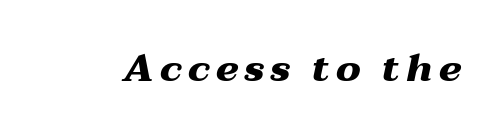
Characters are canted at an angle relative to the baseline's perpendicular. This sample has the flowing, uneven cadence of proportional lettering. The space beneath each line is pristine and unruled. Compared with an ordinary text face, these strokes are far heavier — a full bold.
